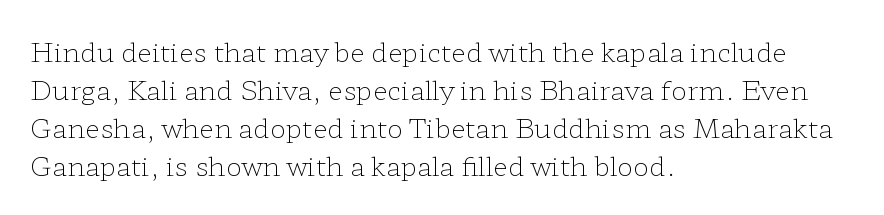
{"italic": "no", "bold": "no", "underline": "no", "align": "left", "line_spacing": "normal", "line_spacing_ratio": 1.41, "letter_spacing": "normal", "letter_spacing_em": 0.0, "glyph_px": 27}
